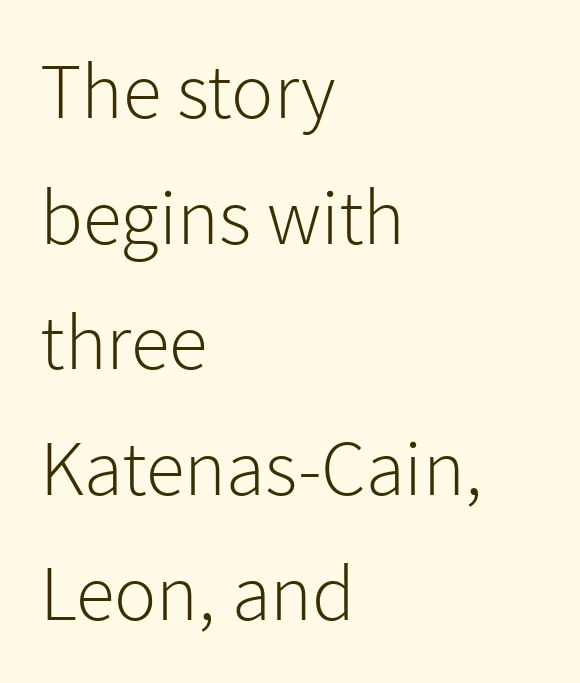
The line texture is even and compact thanks to regular tracking. Each stroke keeps to a modest, everyday thickness or less. The letters stand straight up with perfectly vertical stems. In terms of leading, this rendering sits right in the middle.
